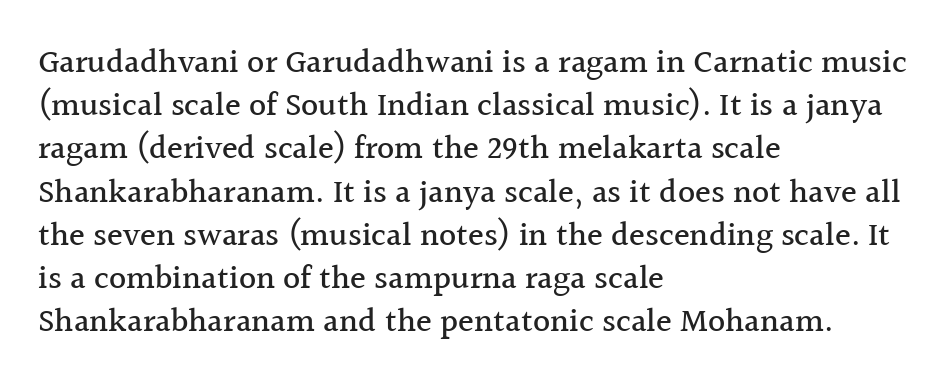
{"serif": "yes", "italic": "no", "width": "normal", "x_height": "medium", "monospaced": "no", "underline": "no", "align": "left", "line_spacing": "normal", "line_spacing_ratio": 1.31, "letter_spacing": "normal", "letter_spacing_em": 0.0, "glyph_px": 33}
